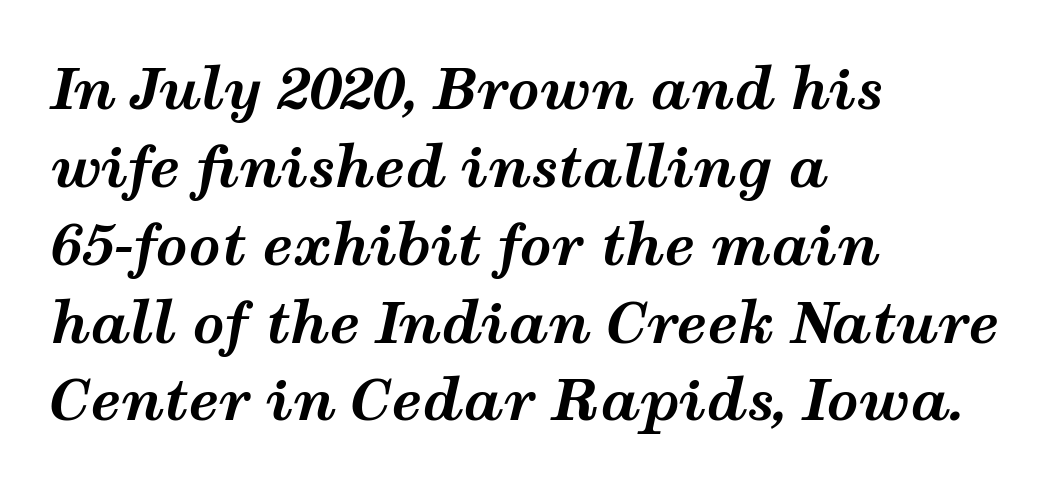
Does the leading feel generous? No, just average. Posture: slanted. Descender tails drop into unmarked territory. Typographic density is high because the face is bold. The letters advance in unequal steps, a hallmark of proportional type.
